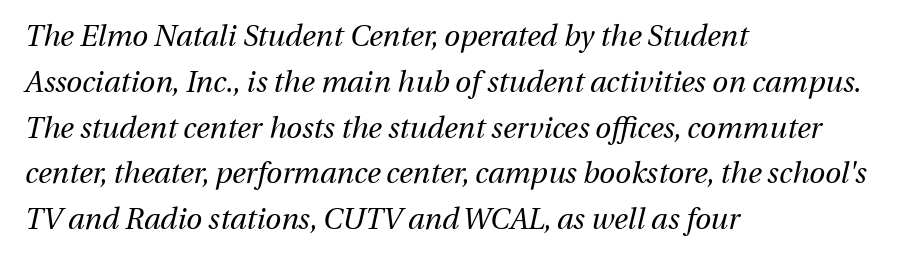
The horizontal fit of the characters is conventional and even. The line-height multiplier appears to be the usual default. Line starts are locked; line ends wander. Tall strokes in this sample are angled rather than plumb. The space beneath each line is pristine and unruled. Do the characters align in a grid? No, the font is proportional.
